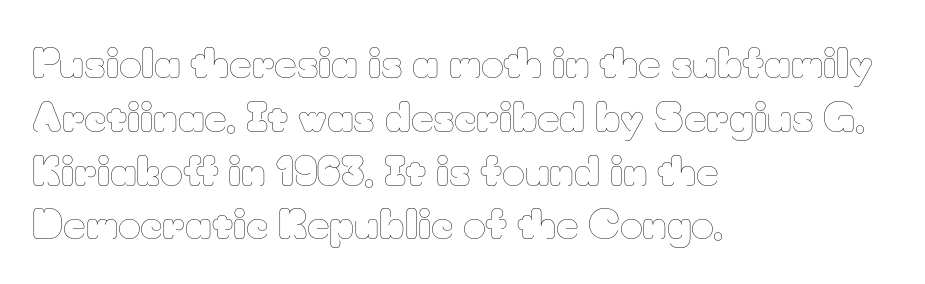
{"italic": "no", "bold": "no", "weight": "thin", "width": "normal", "stroke_contrast": "low", "x_height": "small", "monospaced": "no", "underline": "no", "align": "left", "line_spacing": "normal", "line_spacing_ratio": 1.38, "letter_spacing": "normal", "letter_spacing_em": 0.0, "glyph_px": 39}
